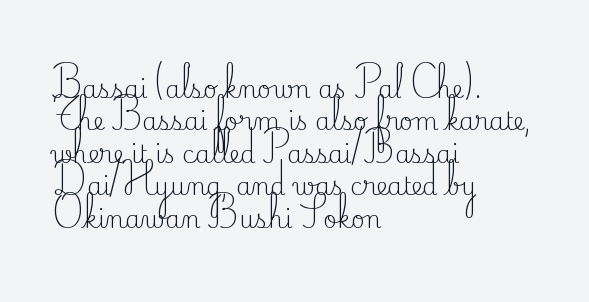
The image shows 24 px text type, upright; set left-aligned, normal line spacing (1.35x), normal letter spacing, not underlined.
